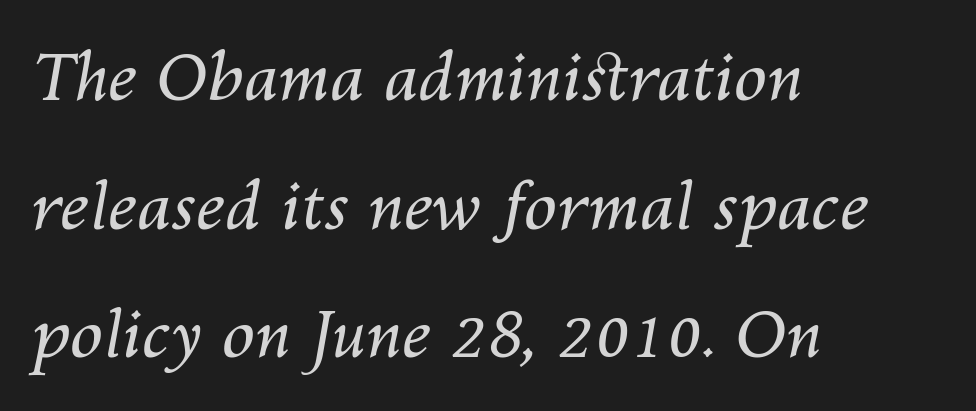
The image shows 66 px regular-weight type, italic (leaning right); set left-aligned, loose line spacing (1.95x), normal letter spacing, not underlined; medium stroke contrast and a medium x-height.
